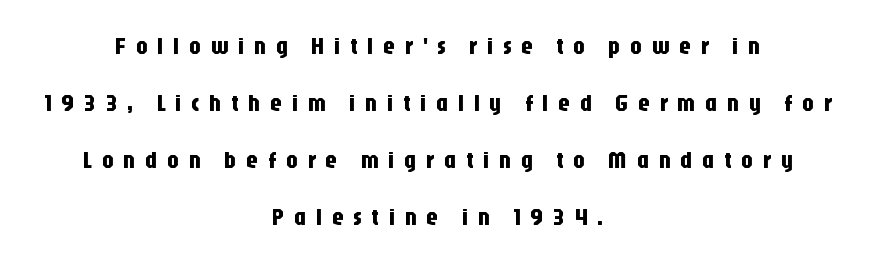
The image shows 24 px text type, upright; set centered, loose line spacing (2.37x), unusually wide letter spacing (+0.4 em), not underlined.
